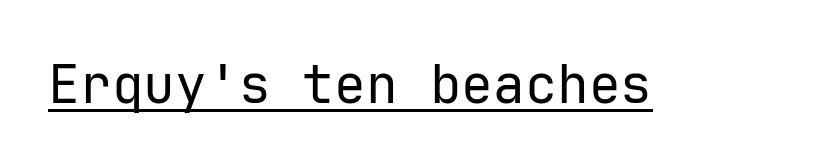
The image shows 53 px regular-weight sans-serif type, upright; set normal letter spacing, underlined; low stroke contrast and a medium x-height.
